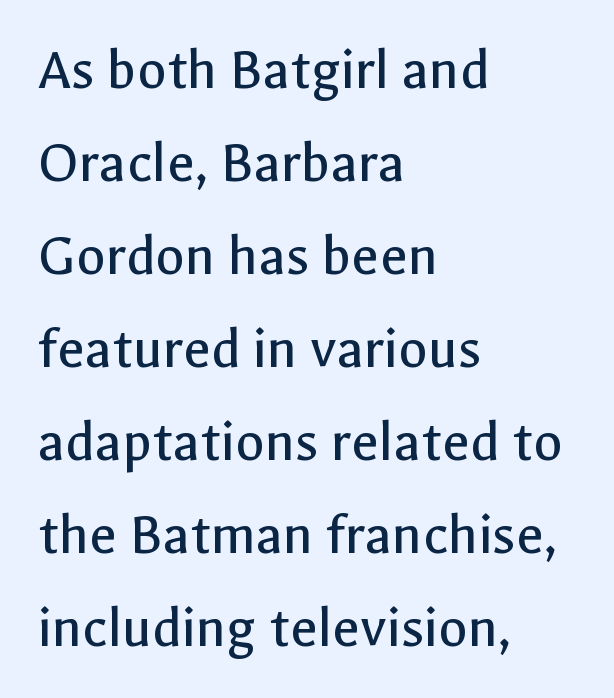
Q: Is the text bold? A: No.
Q: Is the text italic (slanted)? A: No, it is upright.
Q: Is the typeface a serif or a sans-serif typeface? A: Sans-serif.
Q: Is the text underlined? A: No.
Q: How is the paragraph aligned? A: Left-aligned.
Q: Is the spacing between letters normal or unusually wide? A: Normal.
Q: Is the spacing between lines tight, normal or loose? A: Normal.
Q: Width (condensed, normal, or wide)? A: Normal.
Q: x-height? A: Medium.
Q: Monospaced? A: No.
